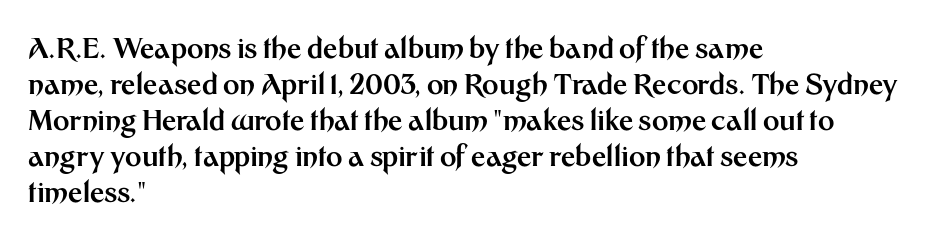
The image shows 28 px bold sans-serif type, upright; set left-aligned, normal line spacing (1.29x), normal letter spacing, not underlined; medium stroke contrast and a medium x-height.
